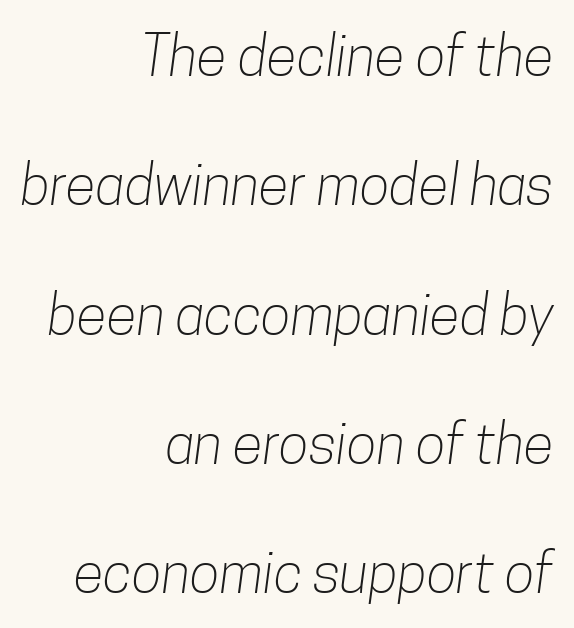
{"serif": "no", "bold": "no", "weight": "light", "width": "condensed", "stroke_contrast": "low", "x_height": "medium", "monospaced": "no", "underline": "no", "align": "right", "line_spacing": "loose", "line_spacing_ratio": 2.31, "letter_spacing": "normal", "letter_spacing_em": 0.0, "glyph_px": 56}
